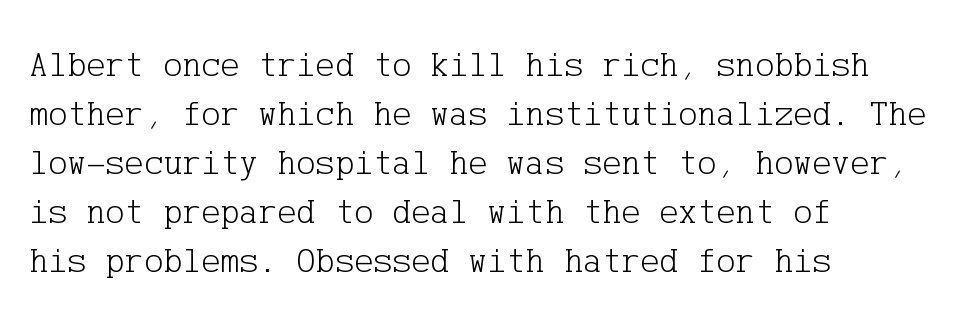
The image shows 36 px light serif type, upright; set left-aligned, normal line spacing (1.36x), normal letter spacing, not underlined; low stroke contrast and a medium x-height.
